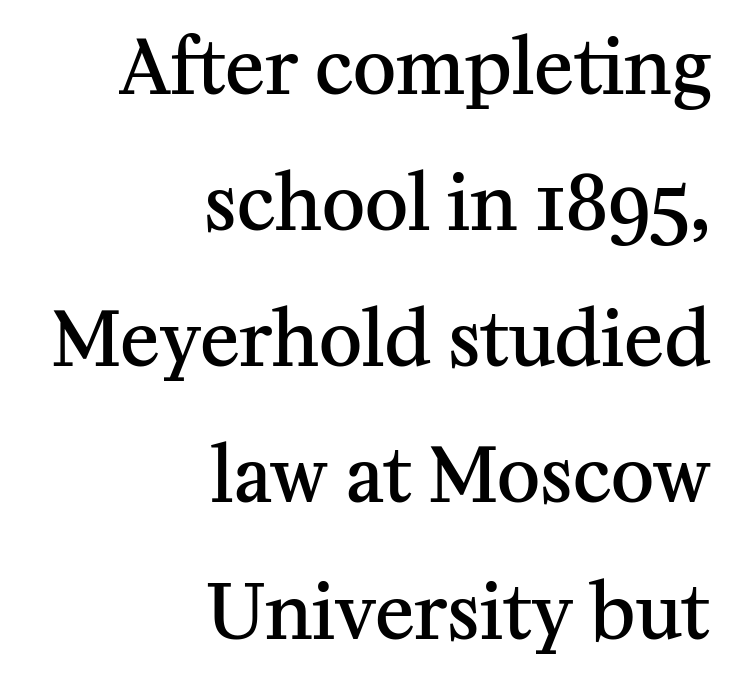
This sample uses plain, unmodified letter spacing. The lines in this sample share a right terminus and differ only in where they begin. These lines are composed in type with serifs. The strip under each line holds only bare page.
